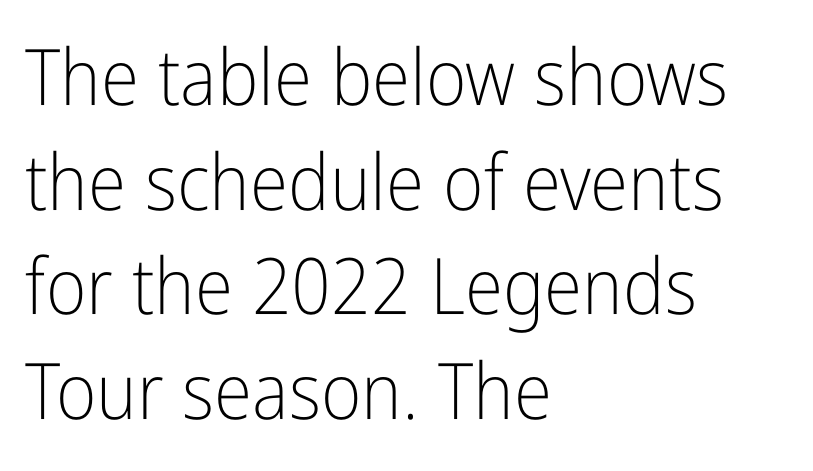
{"serif": "no", "italic": "no", "bold": "no", "weight": "light", "width": "condensed", "stroke_contrast": "low", "x_height": "medium", "monospaced": "no", "underline": "no", "align": "left", "line_spacing": "normal", "line_spacing_ratio": 1.34, "letter_spacing": "normal", "letter_spacing_em": 0.0, "glyph_px": 78}
